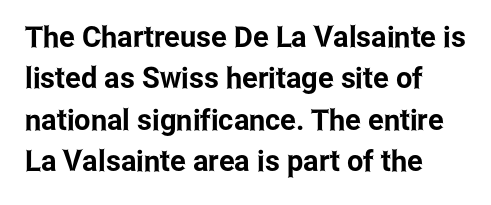
{"serif": "no", "italic": "no", "width": "condensed", "stroke_contrast": "low", "x_height": "medium", "monospaced": "no", "underline": "no", "line_spacing": "normal", "line_spacing_ratio": 1.43, "letter_spacing": "normal", "letter_spacing_em": 0.0, "glyph_px": 29}
